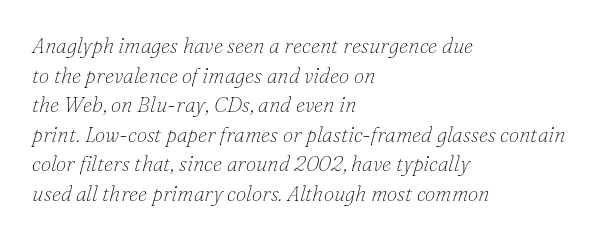
The image shows 21 px text type, italic (leaning right); set left-aligned, normal line spacing (1.41x), normal letter spacing, not underlined.
